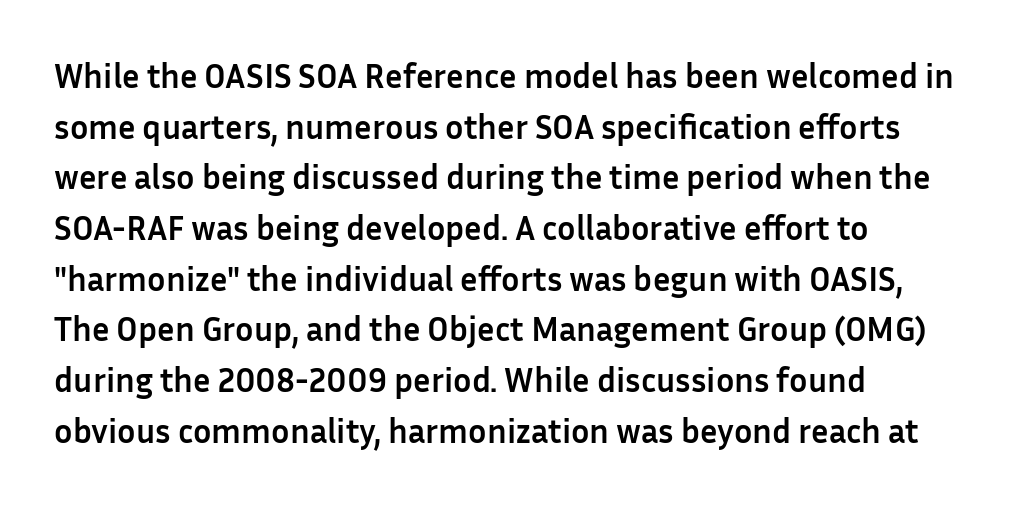
Compared with typical paragraphs, the rows here are spaced about the same. Where is the straight margin? On the left. The gap between lines stays unmarked. Each letter keeps its own natural width here, so spacing adapts to shape. Typographic density is high because the face is bold. It's the straight-up-and-down kind of type.
